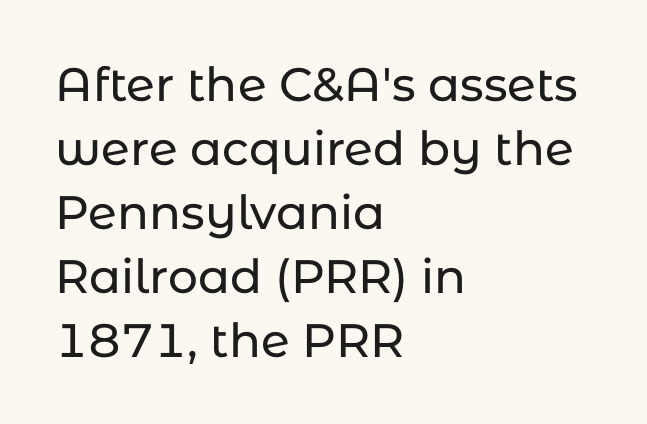
{"serif": "no", "italic": "no", "width": "normal", "stroke_contrast": "low", "x_height": "medium", "monospaced": "no", "underline": "no", "align": "left", "line_spacing": "normal", "line_spacing_ratio": 1.36, "letter_spacing": "normal", "letter_spacing_em": 0.0, "glyph_px": 47}
